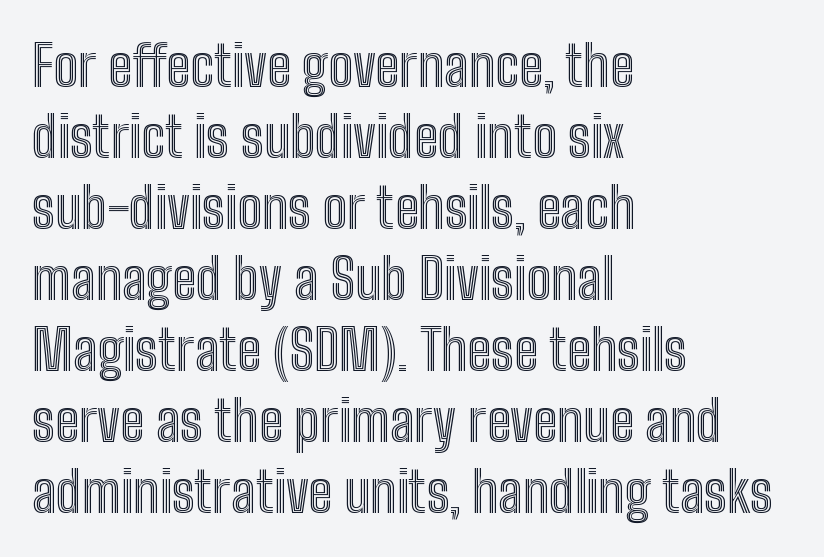
Q: Is the text italic (slanted)? A: No, it is upright.
Q: Is the text underlined? A: No.
Q: How is the paragraph aligned? A: Left-aligned.
Q: Is the spacing between letters normal or unusually wide? A: Normal.
Q: Is the spacing between lines tight, normal or loose? A: Normal.
Q: Width (condensed, normal, or wide)? A: Condensed.
Q: x-height? A: Medium.
Q: Monospaced? A: No.
